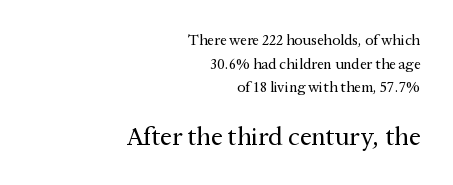
The image shows 26 px text type, upright; set right-aligned, normal line spacing (1.58x), normal letter spacing, not underlined; the second (bottom) block is 1.73x larger.
